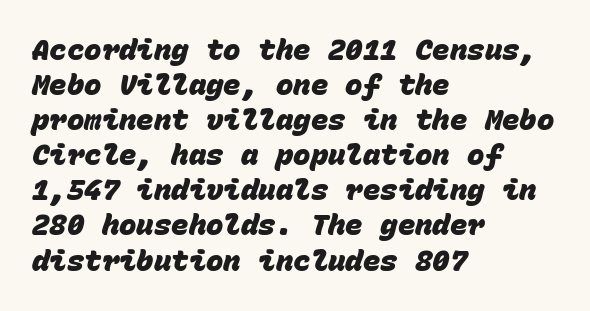
Q: Is the text bold? A: Yes.
Q: Is the typeface a serif or a sans-serif typeface? A: Sans-serif.
Q: Is the text underlined? A: No.
Q: How is the paragraph aligned? A: Left-aligned.
Q: Is the spacing between letters normal or unusually wide? A: Normal.
Q: Width (condensed, normal, or wide)? A: Normal.
Q: Stroke contrast? A: Low.
Q: x-height? A: Large.
Q: Monospaced? A: Yes.
